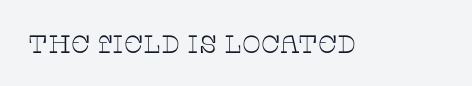
{"italic": "no", "bold": "no", "underline": "no", "letter_spacing": "normal", "letter_spacing_em": 0.0, "glyph_px": 25}
